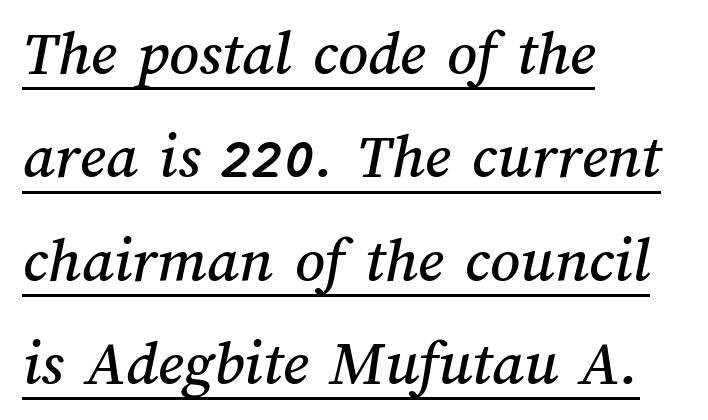
{"width": "normal", "stroke_contrast": "medium", "x_height": "medium", "monospaced": "no", "underline": "yes", "align": "left", "line_spacing": "normal", "line_spacing_ratio": 1.59, "letter_spacing": "normal", "letter_spacing_em": 0.0, "glyph_px": 65}
